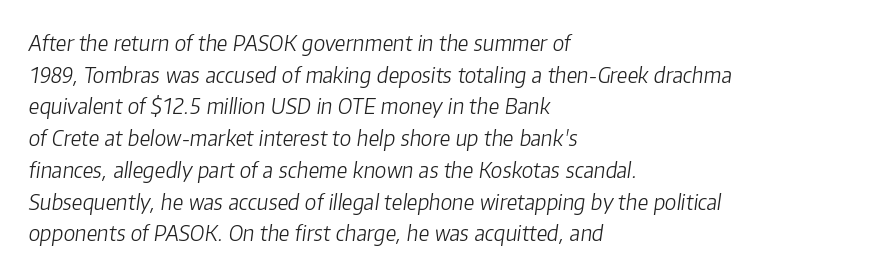
Honestly, the letter spacing is just normal — you wouldn't notice it. Leading matches the norm, producing a regular column. No letter is thick-stroked: the sample isn't bold. Posture: slanted.
